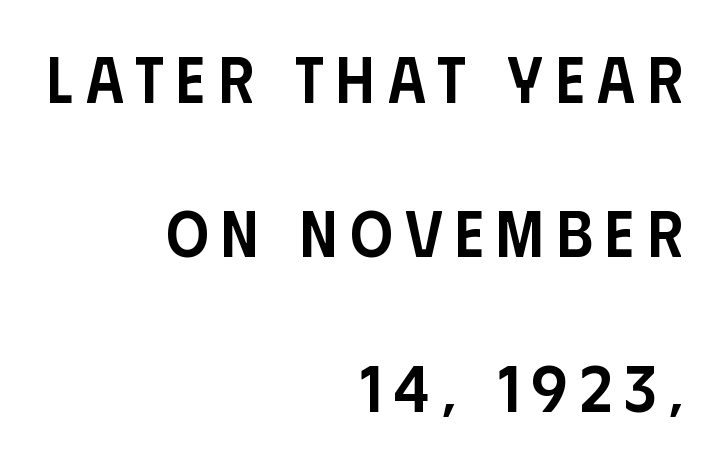
Q: Is the text bold? A: Semi-bold.
Q: Is the text italic (slanted)? A: No, it is upright.
Q: Is the typeface a serif or a sans-serif typeface? A: Sans-serif.
Q: Is the text underlined? A: No.
Q: How is the paragraph aligned? A: Right-aligned.
Q: Is the spacing between lines tight, normal or loose? A: Loose.
Q: Width (condensed, normal, or wide)? A: Condensed.
Q: Stroke contrast? A: Low.
Q: x-height? A: Large.
Q: Monospaced? A: No.
